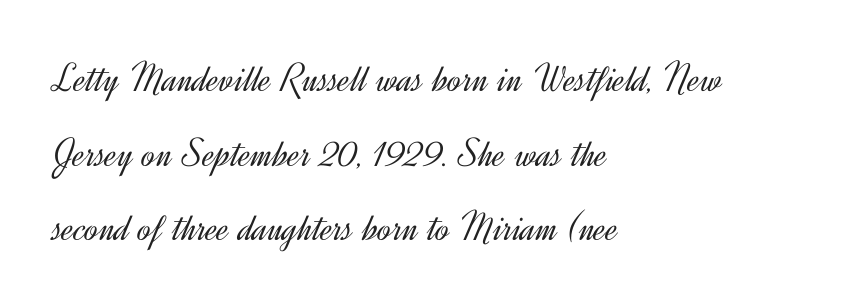
Q: Is the text bold? A: No.
Q: Is the text italic (slanted)? A: Yes.
Q: Is the typeface a serif or a sans-serif typeface? A: Sans-serif.
Q: Is the text underlined? A: No.
Q: How is the paragraph aligned? A: Left-aligned.
Q: Is the spacing between letters normal or unusually wide? A: Normal.
Q: Width (condensed, normal, or wide)? A: Normal.
Q: x-height? A: Small.
Q: Monospaced? A: No.
